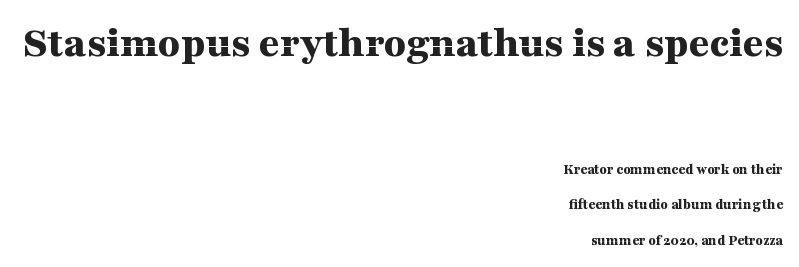
Q: Is the text bold? A: Yes.
Q: Is the text italic (slanted)? A: No, it is upright.
Q: Is the typeface a serif or a sans-serif typeface? A: Serif.
Q: Is the text underlined? A: No.
Q: How is the paragraph aligned? A: Right-aligned.
Q: Is the spacing between letters normal or unusually wide? A: Normal.
Q: Is the spacing between lines tight, normal or loose? A: Loose.
Q: Which block of text is set in a larger size, the first (top) or the second (bottom)? A: The first (top) one.
Q: Width (condensed, normal, or wide)? A: Wide.
Q: Stroke contrast? A: Medium.
Q: x-height? A: Medium.
Q: Monospaced? A: No.
